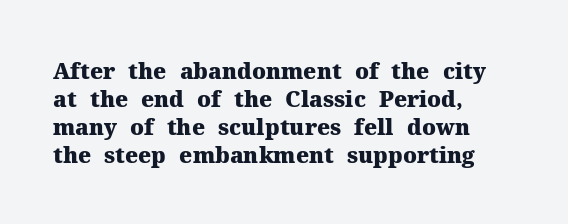
{"italic": "no", "bold": "yes", "underline": "no", "align": "left", "line_spacing": "normal", "line_spacing_ratio": 1.28, "letter_spacing": "normal", "letter_spacing_em": 0.0, "glyph_px": 22}
